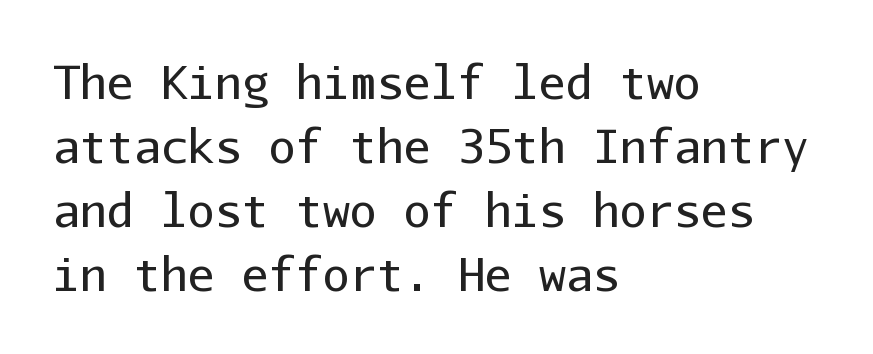
No letter is thick-stroked: the sample isn't bold. The setting favours the left margin, as ordinary paragraphs usually do. Words float on clear page, feet unadorned. Every stem runs plumb, perpendicular to the baseline.
